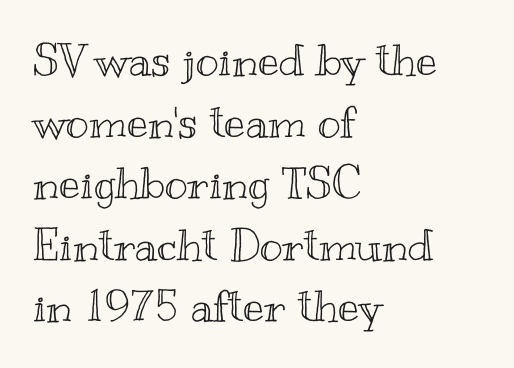
The image shows 44 px wide type, upright; set left-aligned, normal line spacing (1.4x), normal letter spacing, not underlined; a small x-height.
